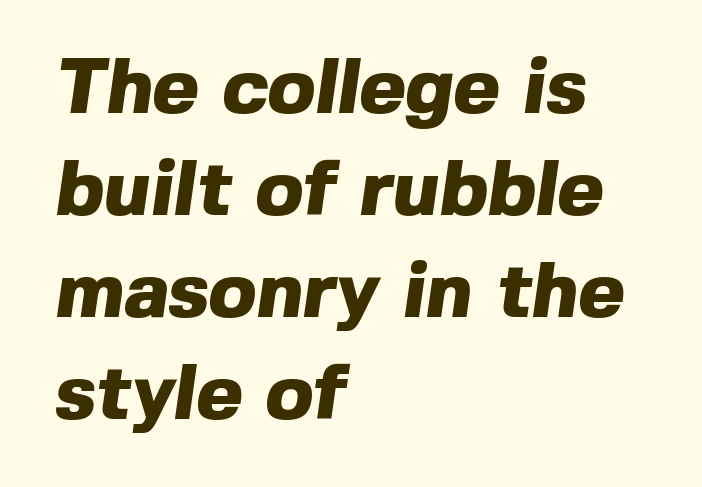
The image shows 79 px heavy sans-serif type; set left-aligned, normal line spacing (1.29x), normal letter spacing, not underlined; a medium x-height.
